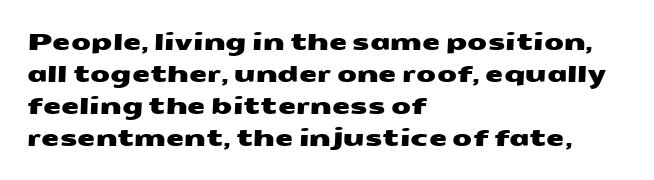
Q: Is the text underlined? A: No.
Q: How is the paragraph aligned? A: Left-aligned.
Q: Is the spacing between letters normal or unusually wide? A: Normal.
Q: Is the spacing between lines tight, normal or loose? A: Normal.
